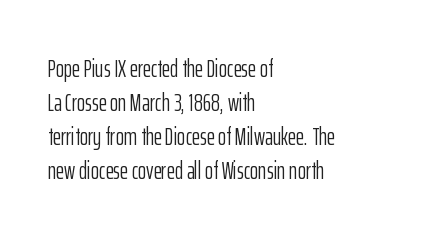
A normal amount of white space separates one row of letters from the next. Honestly, the letter spacing is just normal — you wouldn't notice it. The font's upright variant was chosen for this text. Is this a heavy cut? Hardly; it is regular or lighter. Caption: multi-line text, flush left, ragged right.
